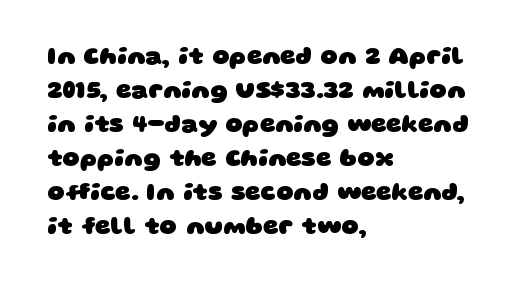
{"bold": "yes", "underline": "no", "align": "left", "line_spacing": "normal", "line_spacing_ratio": 1.42, "letter_spacing": "normal", "letter_spacing_em": 0.0, "glyph_px": 24}
